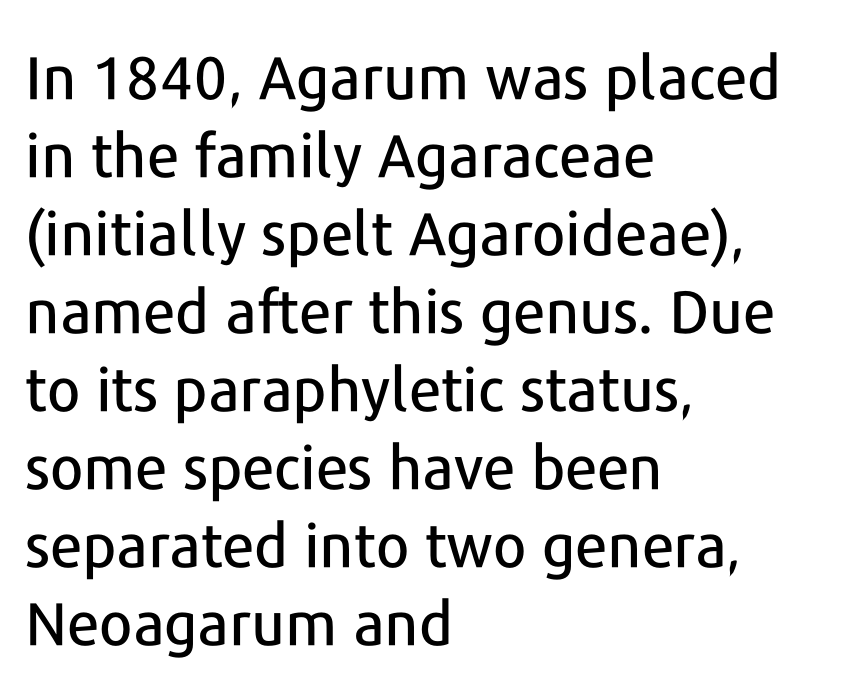
{"serif": "no", "italic": "no", "width": "normal", "stroke_contrast": "low", "x_height": "medium", "monospaced": "no", "underline": "no", "align": "left", "line_spacing": "normal", "line_spacing_ratio": 1.3, "letter_spacing": "normal", "letter_spacing_em": 0.0, "glyph_px": 60}
